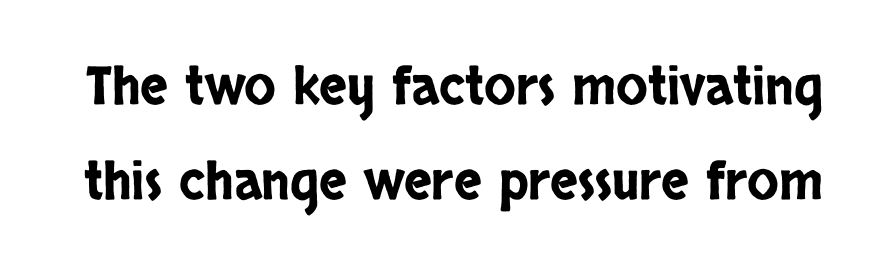
The letters stand upright; this is a roman face. Each row of text sits above clean, open space. Here the designer chose a conventional face with non-uniform glyph widths. Nothing sits at the stroke ends, so this counts as sans-serif. This sample uses plain, unmodified letter spacing.
